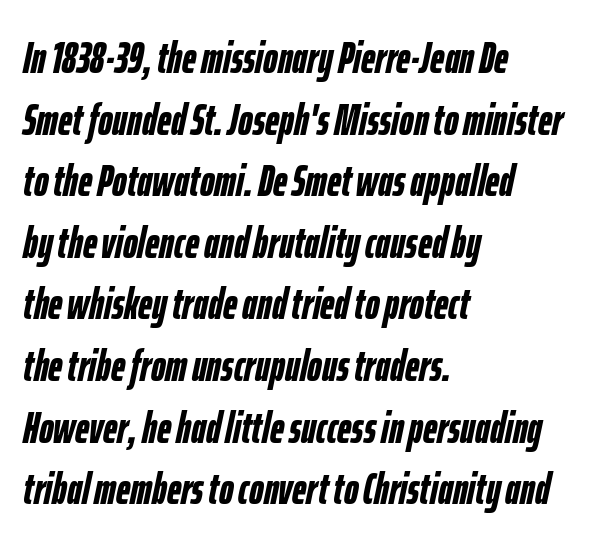
Q: Is the text bold? A: Yes.
Q: Is the text italic (slanted)? A: Yes, it leans right by about 12 degrees.
Q: Is the text underlined? A: No.
Q: How is the paragraph aligned? A: Left-aligned.
Q: Is the spacing between letters normal or unusually wide? A: Normal.
Q: Is the spacing between lines tight, normal or loose? A: Normal.
Q: Width (condensed, normal, or wide)? A: Condensed.
Q: Stroke contrast? A: Low.
Q: x-height? A: Medium.
Q: Monospaced? A: No.
